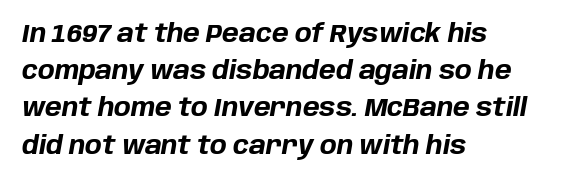
The image shows 25 px bold type, italic (leaning right); set left-aligned, normal line spacing (1.49x), normal letter spacing, not underlined.
